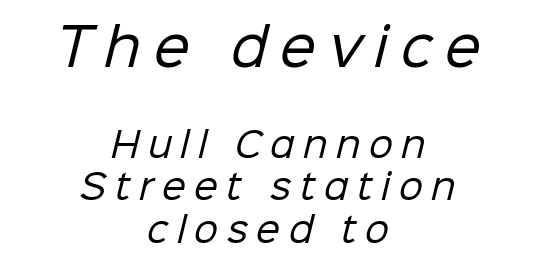
Q: Is the text bold? A: No.
Q: Is the typeface a serif or a sans-serif typeface? A: Sans-serif.
Q: Is the text underlined? A: No.
Q: How is the paragraph aligned? A: Centered.
Q: Is the spacing between letters normal or unusually wide? A: Unusually wide.
Q: Is the spacing between lines tight, normal or loose? A: Normal.
Q: Which block of text is set in a larger size, the first (top) or the second (bottom)? A: The first (top) one.
Q: Width (condensed, normal, or wide)? A: Normal.
Q: Stroke contrast? A: Low.
Q: x-height? A: Medium.
Q: Monospaced? A: No.
